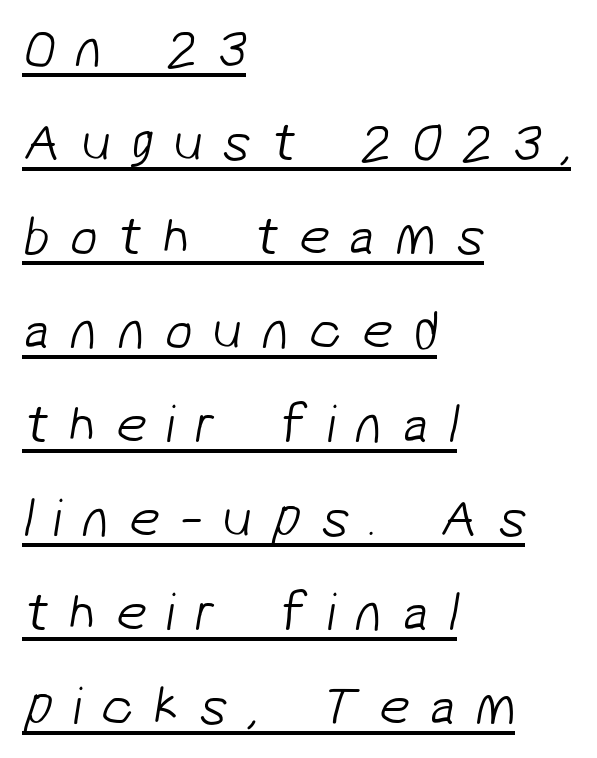
{"serif": "no", "bold": "no", "weight": "light", "width": "normal", "stroke_contrast": "low", "x_height": "medium", "monospaced": "no", "underline": "yes", "align": "left", "line_spacing_ratio": 1.71, "letter_spacing": "wide", "letter_spacing_em": 0.36, "glyph_px": 55}
